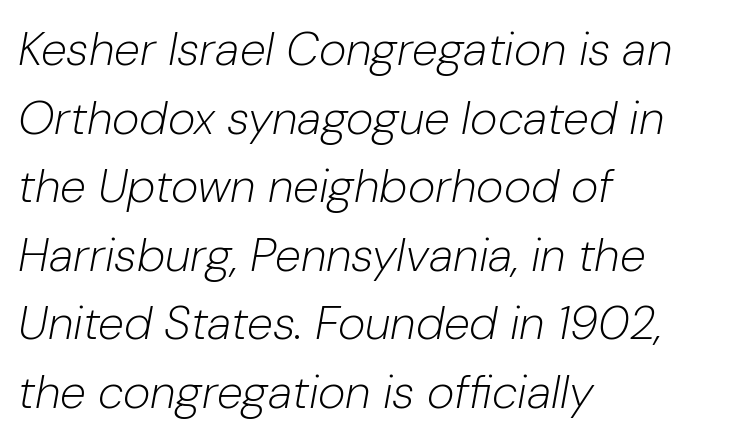
The image shows 47 px light type, italic (leaning right); set left-aligned, normal line spacing (1.46x), normal letter spacing, not underlined; low stroke contrast and a medium x-height.
